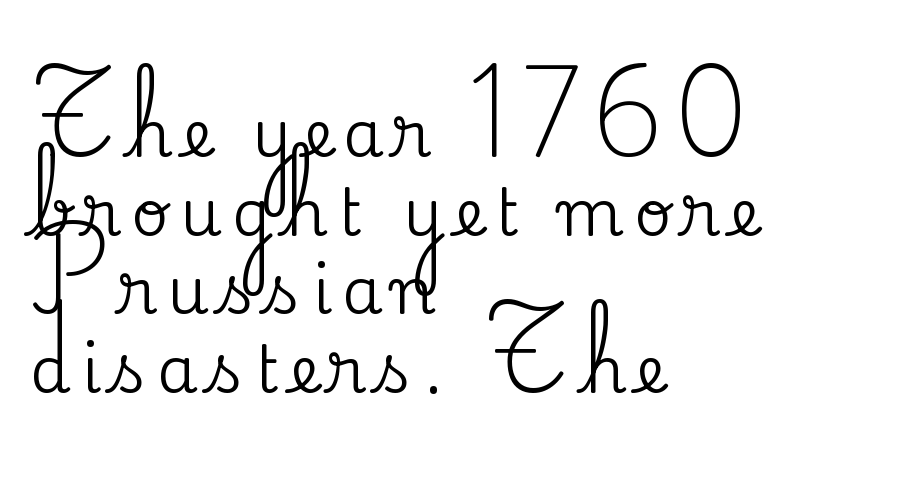
One-word summary of the alignment: left. Every stem runs plumb, perpendicular to the baseline. Observe the serifs anchoring each vertical stroke in this sample. Note the varied advance widths — an 'i' is clearly narrower than an 'm'. This rendering features lettering with no underline.
